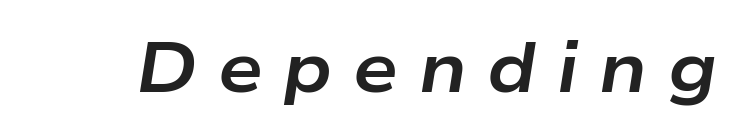
Q: Is the text bold? A: Yes.
Q: Is the text italic (slanted)? A: Yes, it leans right by about 9 degrees.
Q: Is the text underlined? A: No.
Q: Is the spacing between letters normal or unusually wide? A: Unusually wide.
Q: Width (condensed, normal, or wide)? A: Wide.
Q: Stroke contrast? A: Low.
Q: x-height? A: Medium.
Q: Monospaced? A: No.
